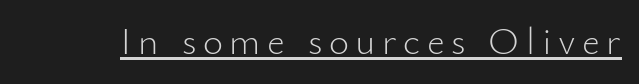
Q: Is the text bold? A: No.
Q: Is the text italic (slanted)? A: No, it is upright.
Q: Is the typeface a serif or a sans-serif typeface? A: Sans-serif.
Q: Is the text underlined? A: Yes.
Q: Width (condensed, normal, or wide)? A: Normal.
Q: Stroke contrast? A: Low.
Q: x-height? A: Small.
Q: Monospaced? A: No.
